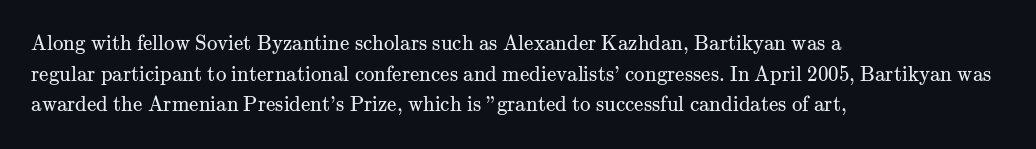
The image shows 21 px text type, upright; set left-aligned, normal line spacing (1.46x), normal letter spacing, not underlined.
